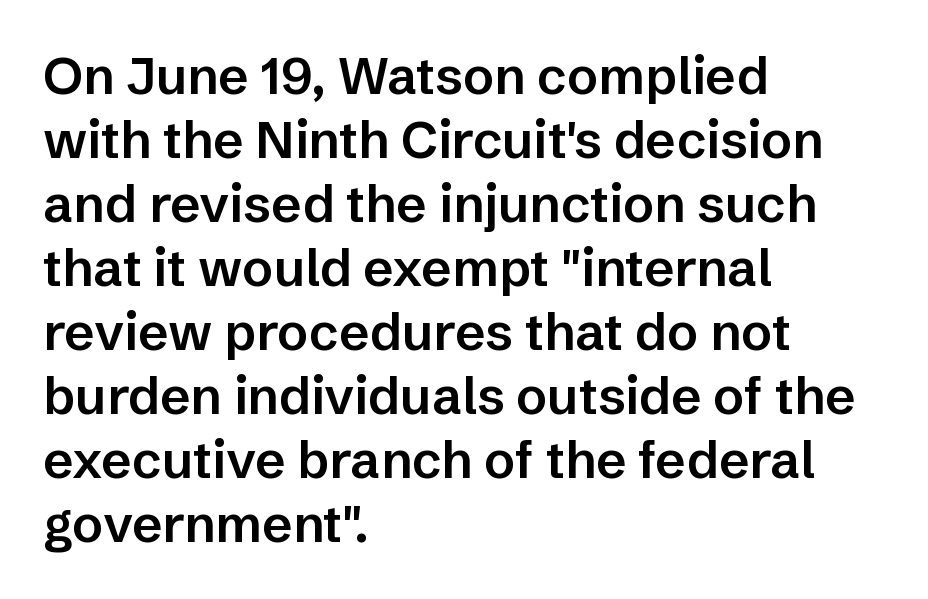
The image shows 52 px semibold sans-serif type, upright; set left-aligned, line spacing 1.23x, normal letter spacing, not underlined; low stroke contrast and a medium x-height.
